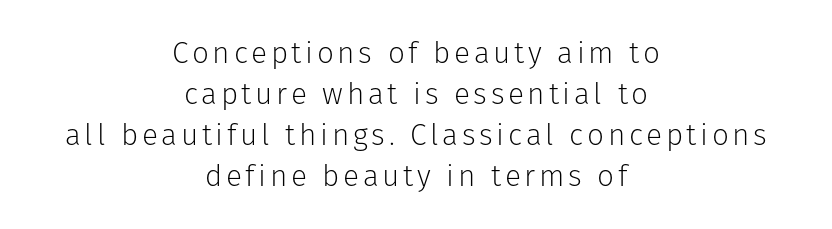
Q: Is the text bold? A: No.
Q: Is the text italic (slanted)? A: No, it is upright.
Q: Is the typeface a serif or a sans-serif typeface? A: Sans-serif.
Q: Is the text underlined? A: No.
Q: How is the paragraph aligned? A: Centered.
Q: Is the spacing between lines tight, normal or loose? A: Normal.
Q: Width (condensed, normal, or wide)? A: Normal.
Q: Stroke contrast? A: Low.
Q: x-height? A: Medium.
Q: Monospaced? A: No.
